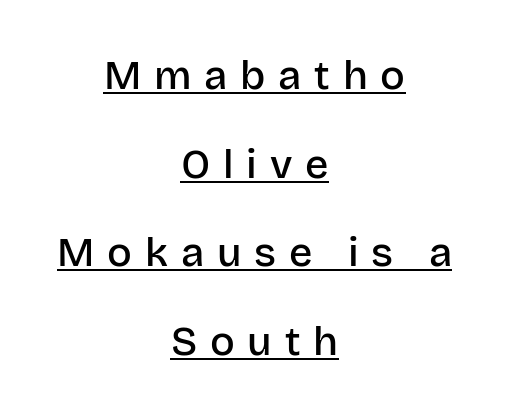
{"serif": "no", "italic": "no", "bold": "semi", "weight": "semibold", "width": "normal", "stroke_contrast": "low", "x_height": "large", "monospaced": "no", "underline": "yes", "align": "center", "line_spacing": "loose", "line_spacing_ratio": 2.16, "letter_spacing": "wide", "letter_spacing_em": 0.31, "glyph_px": 41}
